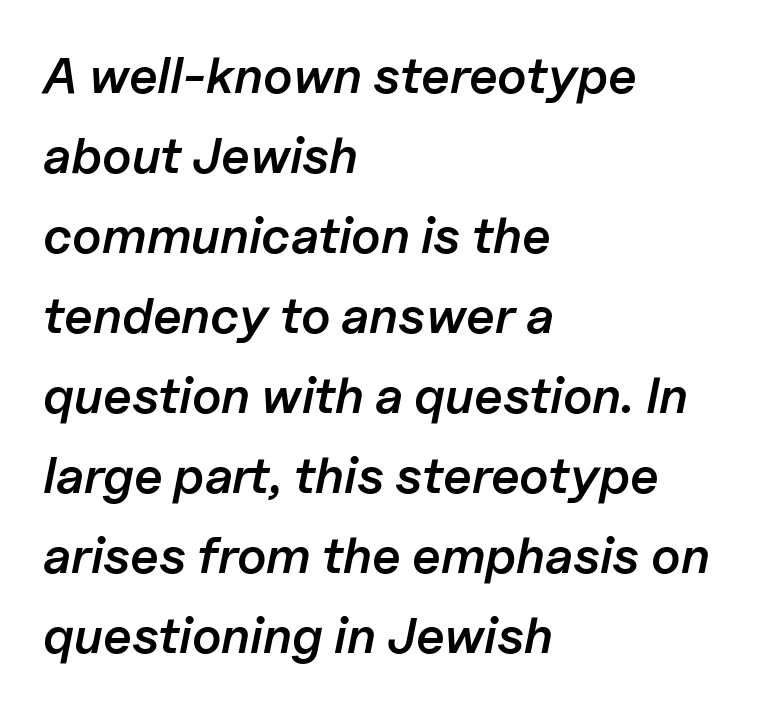
Q: Is the text bold? A: Semi-bold.
Q: Is the text italic (slanted)? A: Yes, it leans right by about 11 degrees.
Q: Is the text underlined? A: No.
Q: How is the paragraph aligned? A: Left-aligned.
Q: Is the spacing between letters normal or unusually wide? A: Normal.
Q: Is the spacing between lines tight, normal or loose? A: Normal.
Q: Width (condensed, normal, or wide)? A: Normal.
Q: Stroke contrast? A: Low.
Q: x-height? A: Medium.
Q: Monospaced? A: No.
